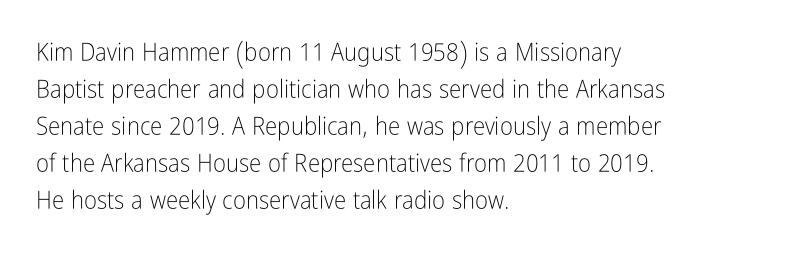
Q: Is the text bold? A: No.
Q: Is the text italic (slanted)? A: No, it is upright.
Q: Is the text underlined? A: No.
Q: How is the paragraph aligned? A: Left-aligned.
Q: Is the spacing between letters normal or unusually wide? A: Normal.
Q: Is the spacing between lines tight, normal or loose? A: Normal.
